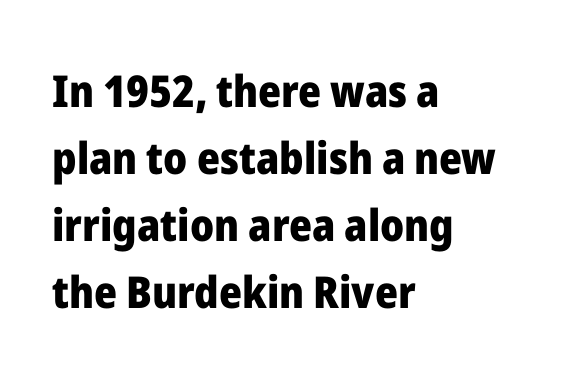
{"serif": "no", "italic": "no", "bold": "yes", "weight": "heavy", "width": "normal", "stroke_contrast": "low", "x_height": "medium", "monospaced": "no", "underline": "no", "align": "left", "line_spacing": "normal", "line_spacing_ratio": 1.52, "letter_spacing": "normal", "letter_spacing_em": 0.0, "glyph_px": 44}
